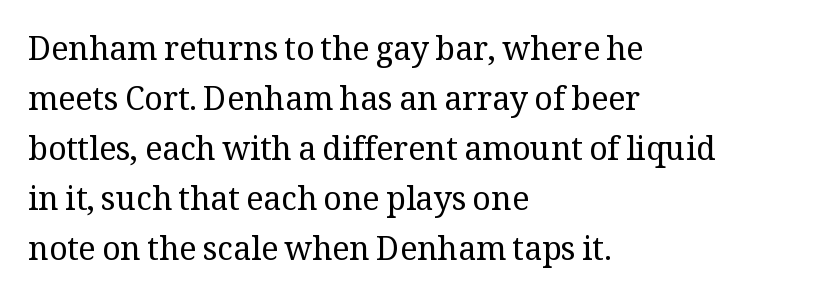
{"serif": "yes", "italic": "no", "bold": "no", "weight": "regular", "width": "normal", "stroke_contrast": "medium", "x_height": "medium", "monospaced": "no", "underline": "no", "align": "left", "line_spacing": "normal", "line_spacing_ratio": 1.56, "letter_spacing": "normal", "letter_spacing_em": 0.0, "glyph_px": 32}
